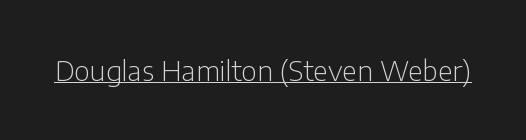
The image shows 27 px text type, upright; set normal letter spacing, underlined.
